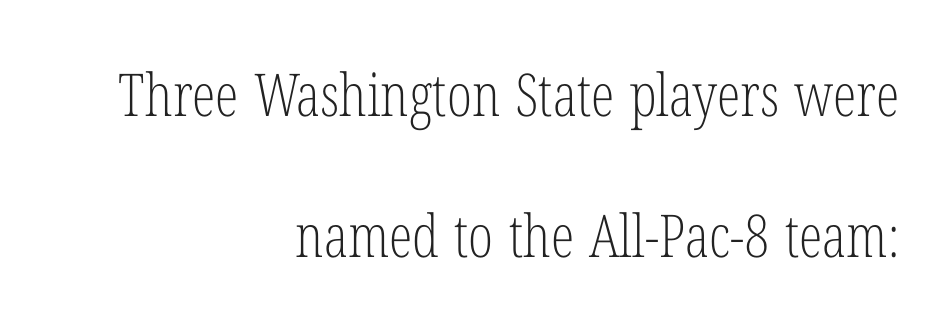
Visually the block forms a straight wall on the right and a jagged coastline on the left. The face looks like a standard text weight, possibly lighter. The glyphs in this specimen are seriffed. How are the letters spaced? Ordinarily, with no added tracking.
